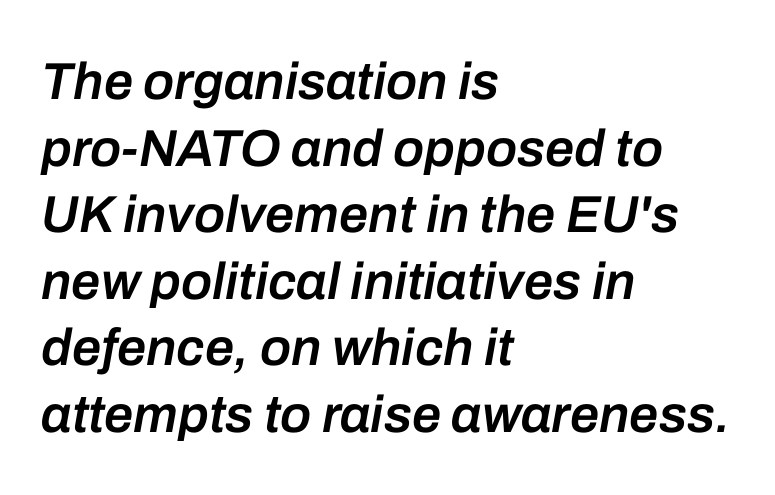
The image shows 52 px semibold type, italic (leaning right); set left-aligned, normal line spacing (1.28x), normal letter spacing, not underlined; low stroke contrast and a medium x-height.
